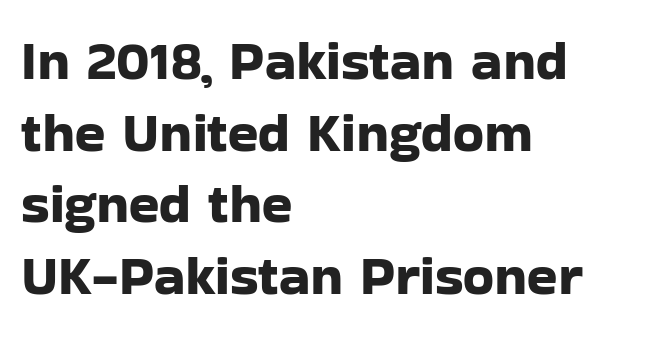
Is this a fixed-width face? No — the glyphs have proportional, varying widths. The horizontal fit of the characters is conventional and even. The lettering holds an erect, upright posture throughout. One-word summary of the alignment: left.
